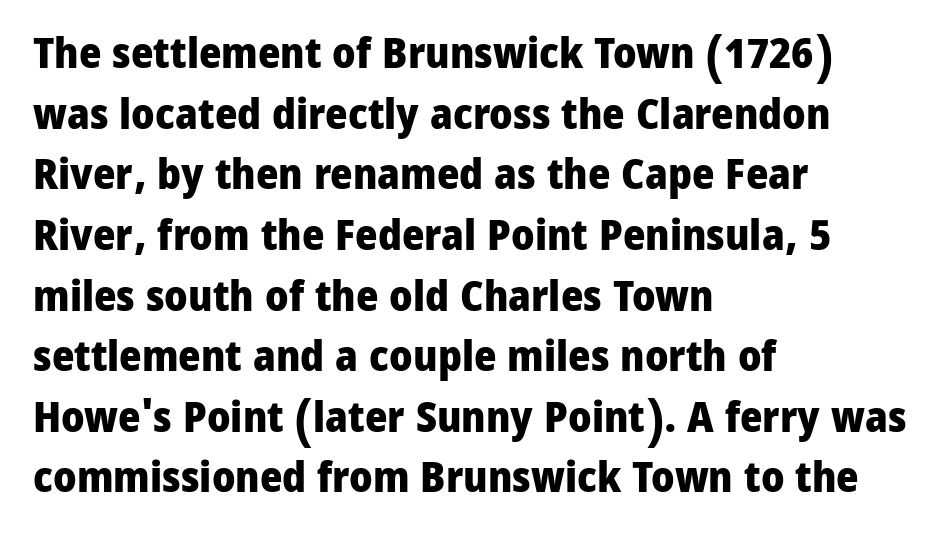
Q: Is the text bold? A: Yes.
Q: Is the text italic (slanted)? A: No, it is upright.
Q: Is the typeface a serif or a sans-serif typeface? A: Sans-serif.
Q: Is the text underlined? A: No.
Q: How is the paragraph aligned? A: Left-aligned.
Q: Is the spacing between letters normal or unusually wide? A: Normal.
Q: Is the spacing between lines tight, normal or loose? A: Normal.
Q: Width (condensed, normal, or wide)? A: Normal.
Q: Stroke contrast? A: Low.
Q: x-height? A: Medium.
Q: Monospaced? A: No.
